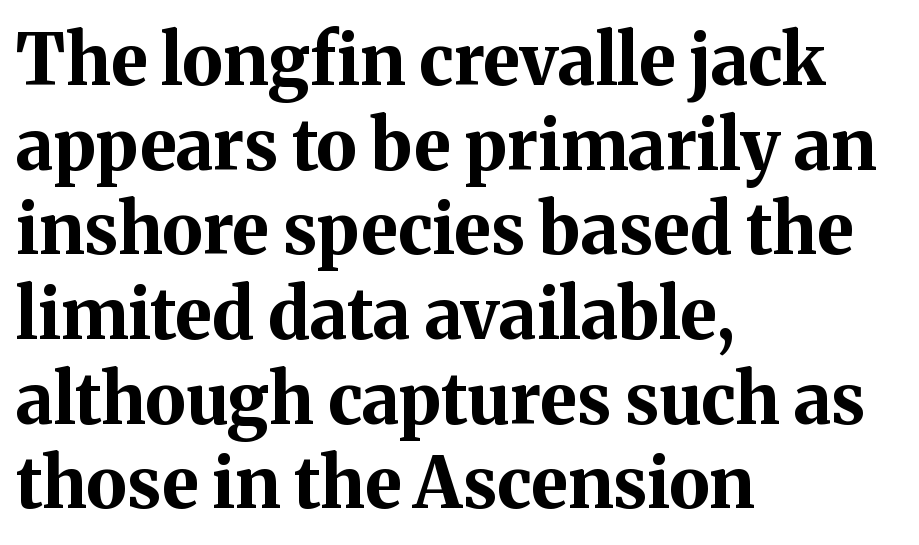
The image shows 70 px bold serif type, upright; set left-aligned, line spacing 1.21x, normal letter spacing, not underlined; medium stroke contrast and a medium x-height.
